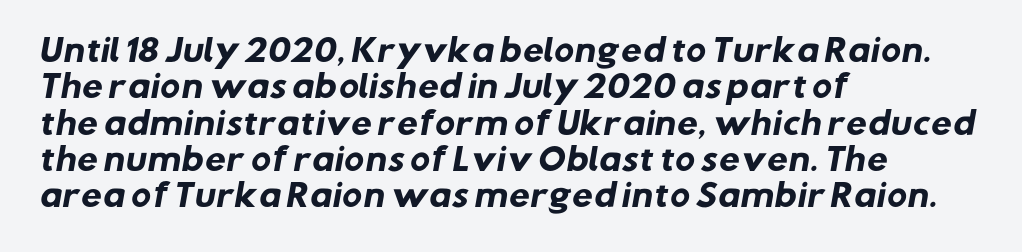
{"serif": "no", "bold": "yes", "weight": "heavy", "width": "normal", "stroke_contrast": "low", "x_height": "medium", "monospaced": "no", "underline": "no", "align": "left", "line_spacing_ratio": 1.21, "letter_spacing": "normal", "letter_spacing_em": 0.0, "glyph_px": 30}
